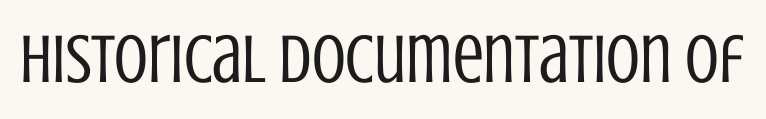
Classification — sans serif. Is the type heavy? It reads as light-to-regular instead. Posture: straight, roman, zero tilt. Underline: absent. Proportional: the letters do not fall into vertical columns.
